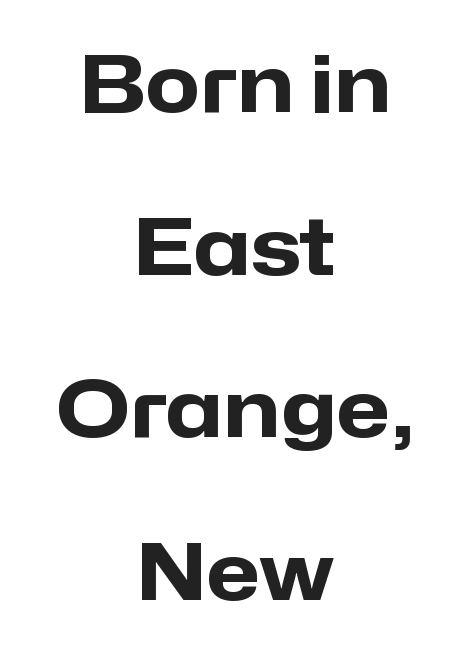
The area under the type is left untouched. One glance says open: line gaps are wider than usual. Glyph-to-glyph distance matches everyday printed text. One-word summary of the alignment: center.
